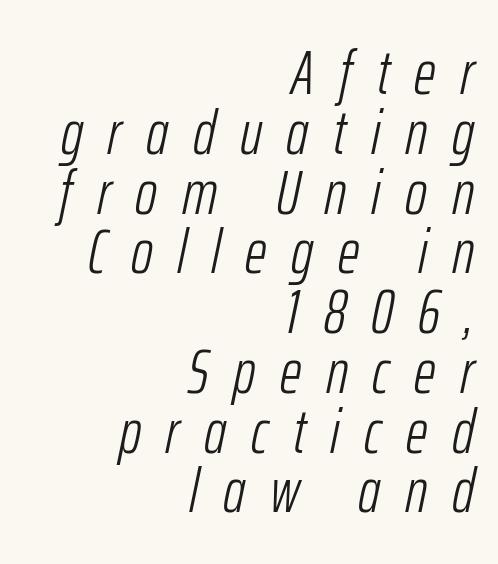
Tightly led — the rows are bunched. Looks like regular typesetting: each glyph gets only the width it needs. Every character sits at an angle, as italics do. Letter spacing: wide. The weight would be labelled regular, book, light, or lighter still.
